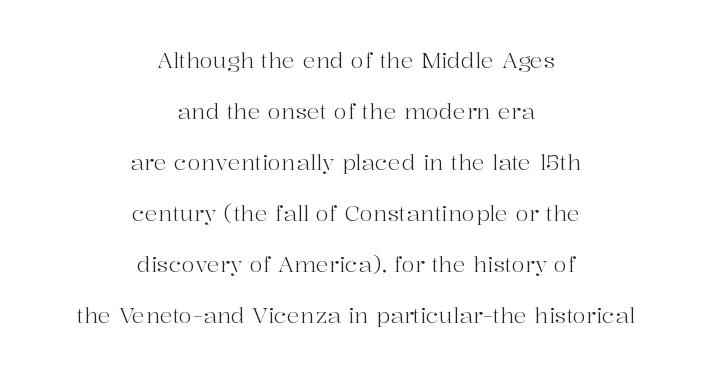
Words appear dense and cohesive because spacing is normal. The space directly below the letters is spotless. The font is comparable to plain body text, perhaps lighter. Vertical spacing — loose. The passage is arranged like a title page — every line centered. If you drew a line through each stem, it would be perfectly vertical.
